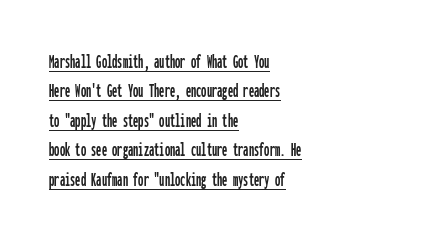
Q: Is the text italic (slanted)? A: No, it is upright.
Q: Is the text underlined? A: Yes.
Q: How is the paragraph aligned? A: Left-aligned.
Q: Is the spacing between letters normal or unusually wide? A: Normal.
Q: Is the spacing between lines tight, normal or loose? A: Normal.
